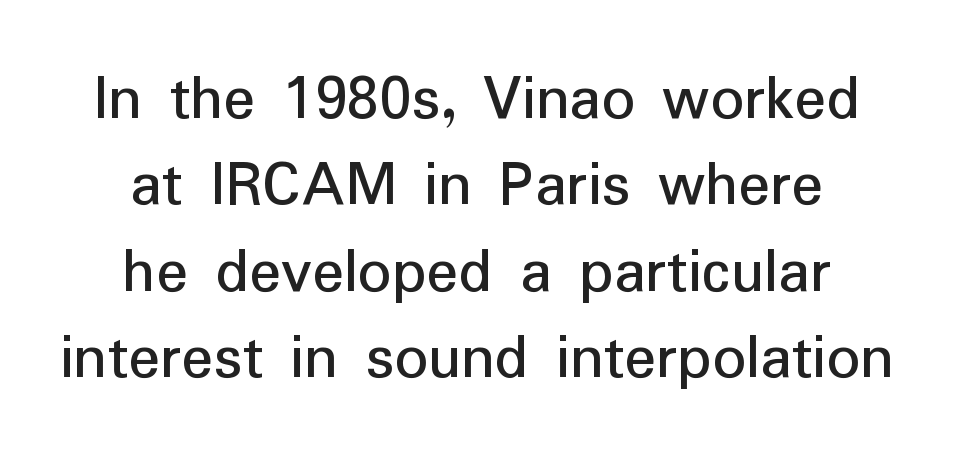
Q: Is the text italic (slanted)? A: No, it is upright.
Q: Is the typeface a serif or a sans-serif typeface? A: Sans-serif.
Q: Is the text underlined? A: No.
Q: How is the paragraph aligned? A: Centered.
Q: Is the spacing between letters normal or unusually wide? A: Normal.
Q: Is the spacing between lines tight, normal or loose? A: Normal.
Q: Width (condensed, normal, or wide)? A: Normal.
Q: Stroke contrast? A: Low.
Q: x-height? A: Medium.
Q: Monospaced? A: No.
